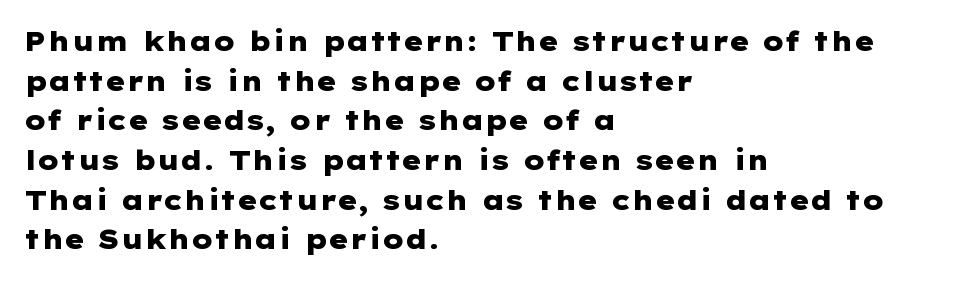
The image shows 27 px bold type, upright; set left-aligned, normal line spacing (1.47x), normal letter spacing, not underlined.
